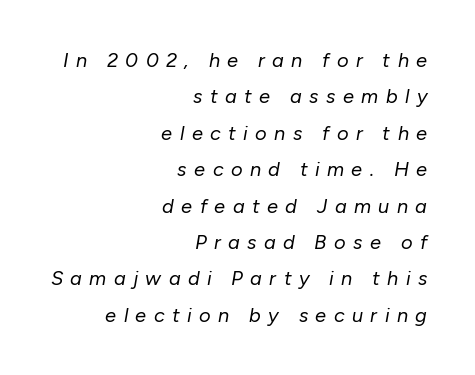
Short note: letters widely spaced. Unmarked baselines from the first word to the last. This sample uses an oblique cut, with every glyph tilted off the vertical. Stem width sits at or under what a default text font uses. Short and long lines alike share a common ending point at right.
